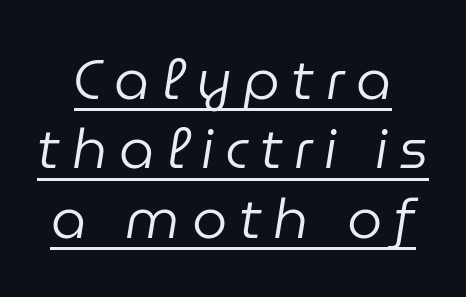
The image shows 56 px regular-weight type, italic (leaning right); set line spacing 1.24x, unusually wide letter spacing (+0.21 em), underlined; low stroke contrast and a medium x-height.
